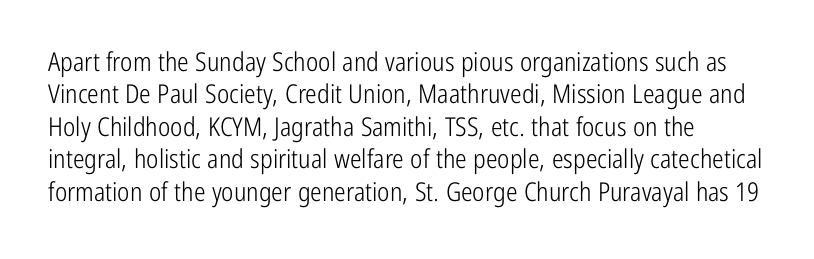
The line texture is even and compact thanks to regular tracking. Rendered with straight, roman letterforms. Weight class: somewhere from thin through regular. The words here are not underlined.
